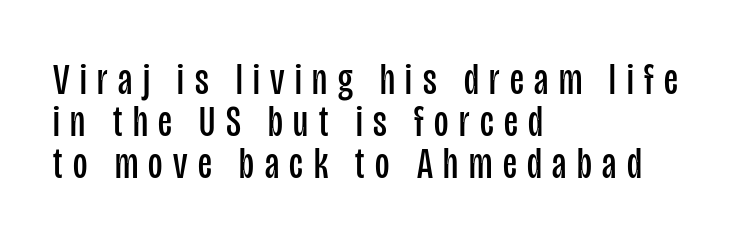
The image shows 44 px regular-weight, condensed sans-serif type, upright; set left-aligned, tight line spacing (0.96x), unusually wide letter spacing (+0.24 em), not underlined; low stroke contrast and a large x-height.
